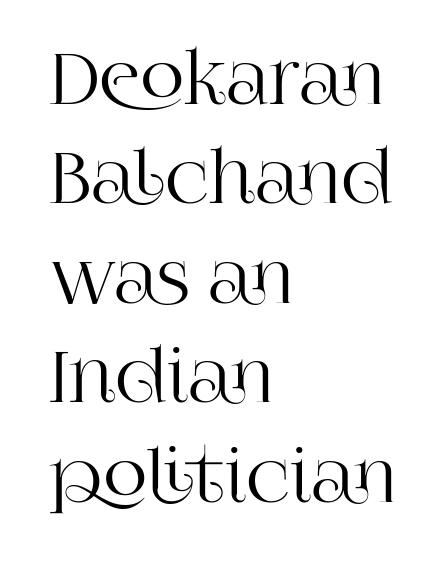
{"serif": "yes", "italic": "no", "width": "normal", "stroke_contrast": "high", "x_height": "large", "monospaced": "no", "underline": "no", "align": "left", "line_spacing": "normal", "line_spacing_ratio": 1.4, "letter_spacing": "normal", "letter_spacing_em": 0.0, "glyph_px": 71}
